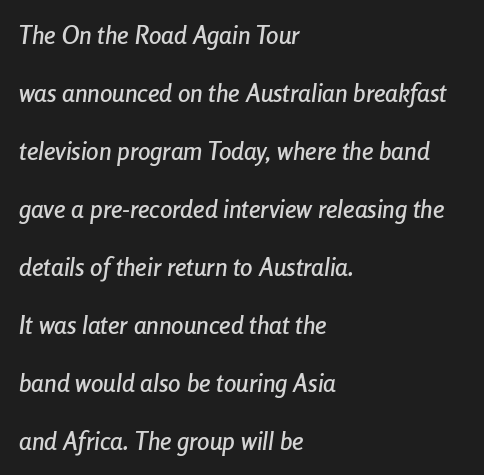
{"italic": "yes", "lean": "right", "slant_degrees": 8, "underline": "no", "align": "left", "line_spacing": "loose", "line_spacing_ratio": 2.32, "letter_spacing": "normal", "letter_spacing_em": 0.0, "glyph_px": 25}
